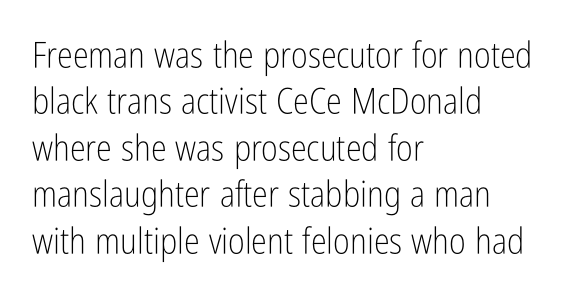
To sum up the face: it is a sans, with no serifs. Baseline-to-baseline distance is the conventional proportion of letter height. The lettering holds an erect, upright posture throughout. The letterforms sit at book weight or below.
